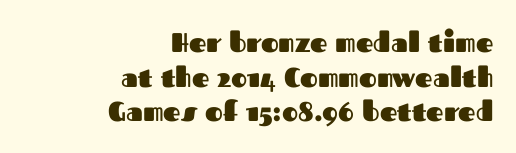
The image shows 27 px bold type, upright; set right-aligned, normal line spacing (1.28x), normal letter spacing, not underlined.
